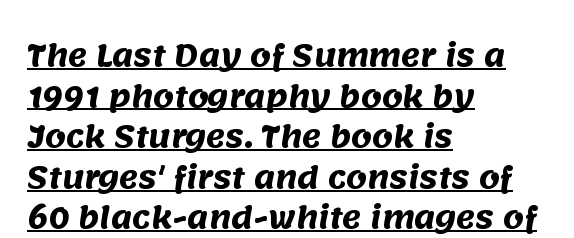
On the weight axis this lands at bold, roughly 700. Like a heading marked for emphasis, these lines bear an underscore. Honestly, the row spacing looks completely unremarkable. The passage shown is typed in a proportional face where columns would drift. This sample is left-justified, so line endings fall wherever the words run out. Serif or sans? Sans — the stroke terminals are bare.
